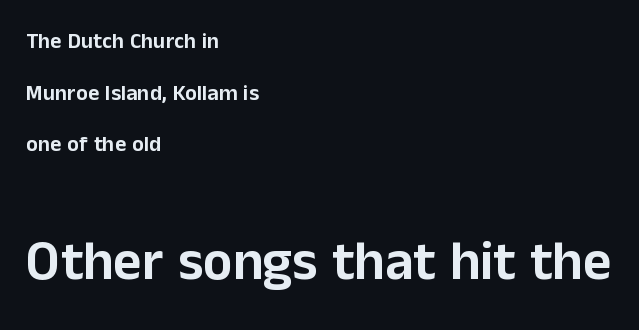
{"serif": "no", "italic": "no", "width": "normal", "stroke_contrast": "low", "x_height": "medium", "monospaced": "no", "underline": "no", "align": "left", "line_spacing": "loose", "line_spacing_ratio": 2.35, "letter_spacing": "normal", "letter_spacing_em": 0.0, "larger_block": "second", "size_ratio": 2.5, "glyph_px": 55}
